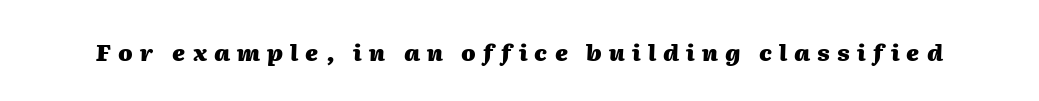
The image shows 23 px bold type, italic (leaning right); set unusually wide letter spacing (+0.31 em), not underlined.
